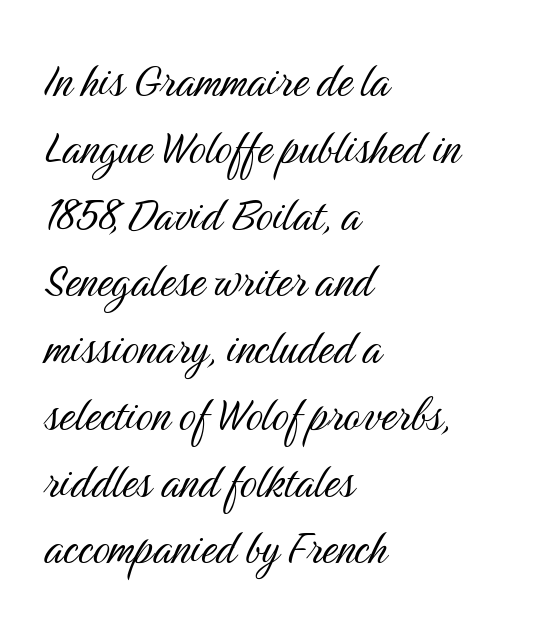
The image shows 53 px light, condensed sans-serif type; set left-aligned, normal line spacing (1.26x), normal letter spacing, not underlined; medium stroke contrast and a medium x-height.
